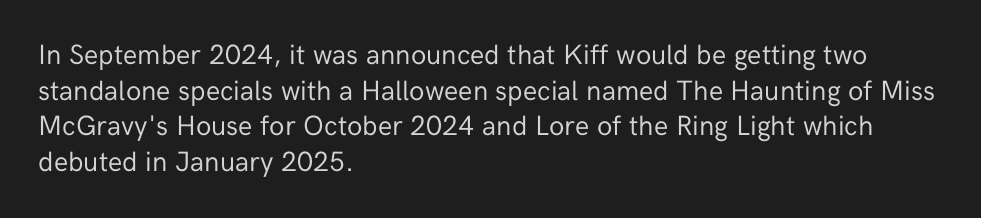
The image shows 28 px regular-weight sans-serif type, upright; set left-aligned, normal line spacing (1.27x), normal letter spacing, not underlined; low stroke contrast and a medium x-height.
